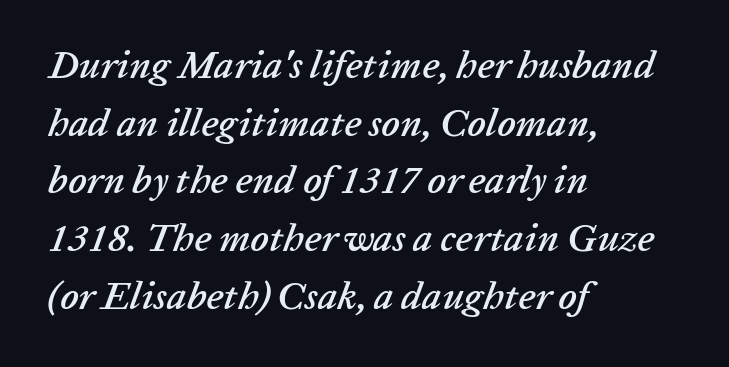
The image shows 39 px text type, italic (leaning right); set left-aligned, normal line spacing (1.48x), normal letter spacing, not underlined; low stroke contrast and a medium x-height.
